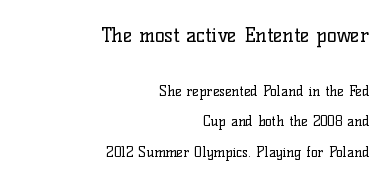
Q: Is the text bold? A: No.
Q: Is the text italic (slanted)? A: No, it is upright.
Q: Is the text underlined? A: No.
Q: How is the paragraph aligned? A: Right-aligned.
Q: Is the spacing between letters normal or unusually wide? A: Normal.
Q: Is the spacing between lines tight, normal or loose? A: Loose.
Q: Which block of text is set in a larger size, the first (top) or the second (bottom)? A: The first (top) one.
